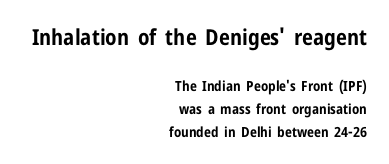
The image shows 22 px bold type, upright; set right-aligned, normal line spacing (1.64x), normal letter spacing, not underlined; the first (top) block is 1.57x larger.
